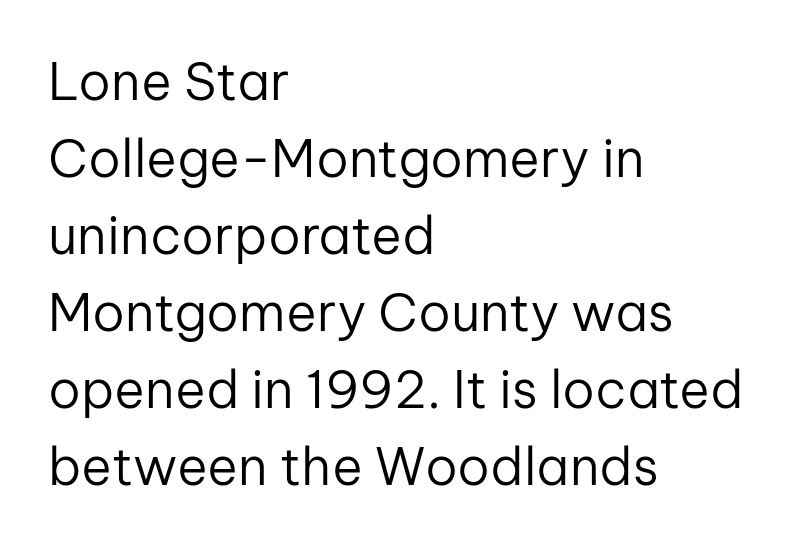
Every stem runs plumb, perpendicular to the baseline. Each stroke keeps to a modest, everyday thickness or less. The letterforms sit shoulder to shoulder at normal distance. The area under the type is left untouched. The passage shown is typed in a proportional face where columns would drift.
